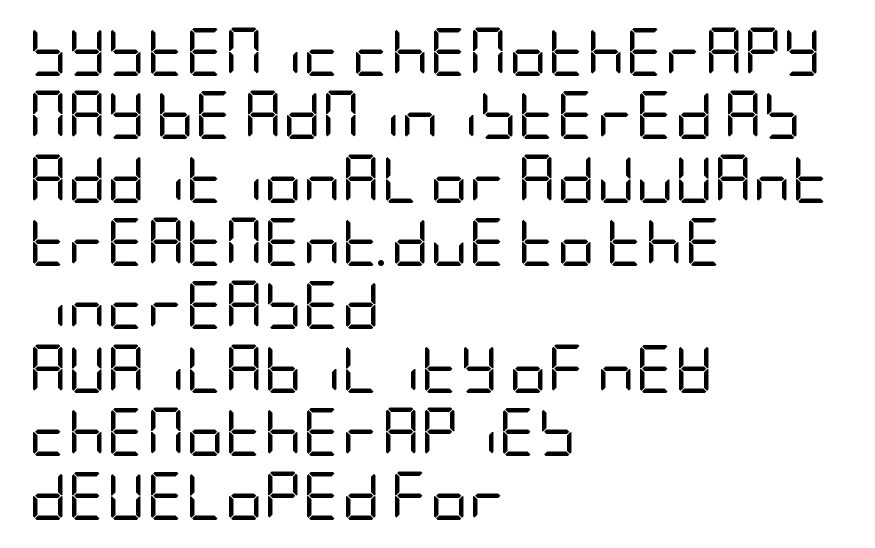
Observe the absence of serifs on each vertical stroke in this sample. Just letters on the line, the space beneath them empty. The letterforms sit shoulder to shoulder at normal distance. Every stem runs plumb, perpendicular to the baseline.
